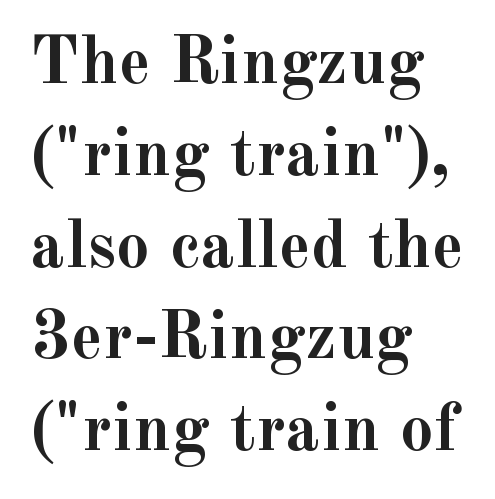
The image shows 68 px semibold serif type, upright; set left-aligned, normal line spacing (1.35x), normal letter spacing, not underlined; a small x-height.
